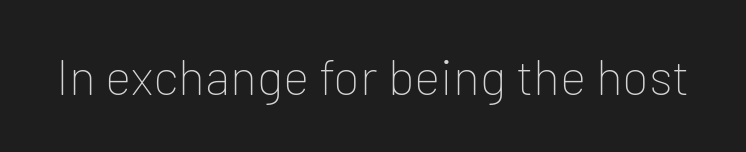
Q: Is the text bold? A: No.
Q: Is the text italic (slanted)? A: No, it is upright.
Q: Is the typeface a serif or a sans-serif typeface? A: Sans-serif.
Q: Is the text underlined? A: No.
Q: Is the spacing between letters normal or unusually wide? A: Normal.
Q: Width (condensed, normal, or wide)? A: Normal.
Q: Stroke contrast? A: Low.
Q: x-height? A: Medium.
Q: Monospaced? A: No.
